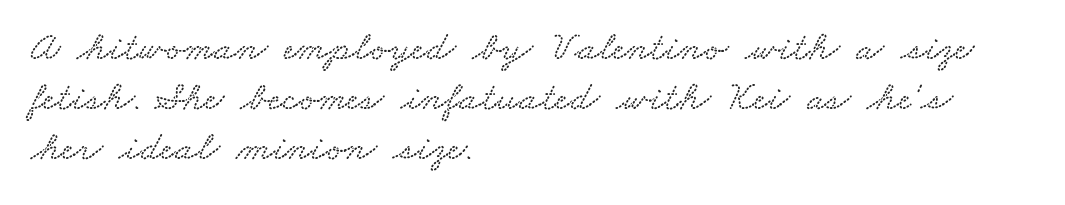
{"width": "wide", "stroke_contrast": "low", "x_height": "small", "monospaced": "no", "underline": "no", "align": "left", "line_spacing_ratio": 1.22, "letter_spacing": "normal", "letter_spacing_em": 0.0, "glyph_px": 41}
